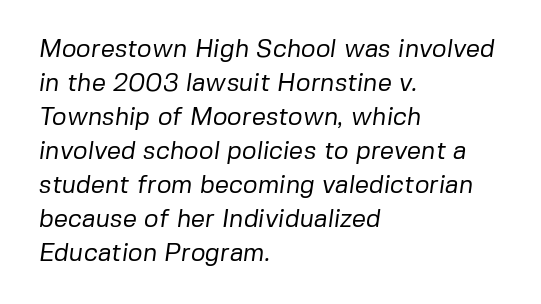
Q: Is the text bold? A: No.
Q: Is the text underlined? A: No.
Q: How is the paragraph aligned? A: Left-aligned.
Q: Is the spacing between letters normal or unusually wide? A: Normal.
Q: Is the spacing between lines tight, normal or loose? A: Normal.
